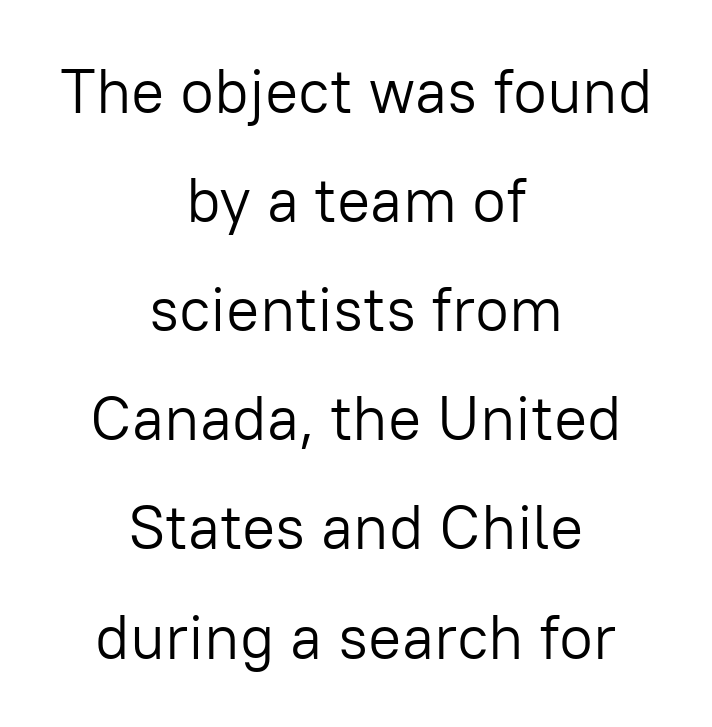
{"serif": "no", "italic": "no", "bold": "no", "weight": "light", "width": "normal", "stroke_contrast": "low", "x_height": "medium", "monospaced": "no", "underline": "no", "align": "center", "line_spacing_ratio": 1.76, "letter_spacing": "normal", "letter_spacing_em": 0.0, "glyph_px": 62}
